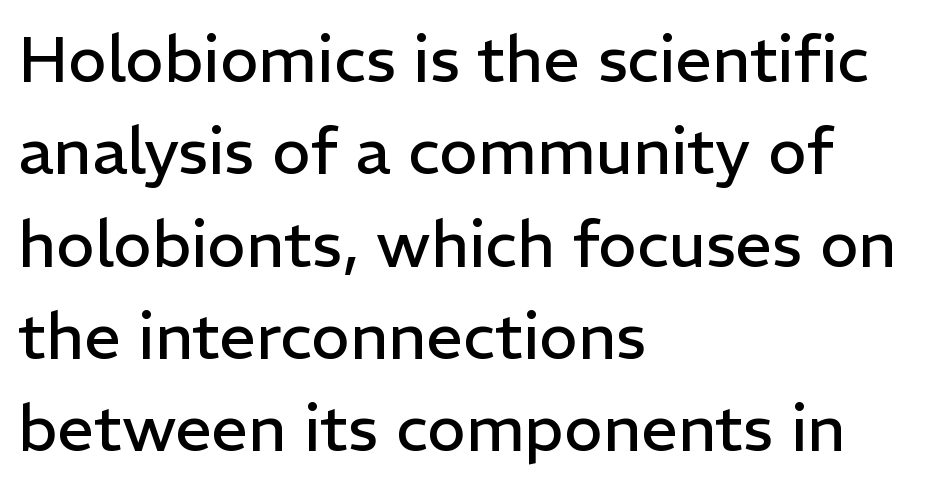
{"serif": "no", "italic": "no", "bold": "no", "weight": "regular", "width": "normal", "stroke_contrast": "low", "x_height": "medium", "monospaced": "no", "underline": "no", "align": "left", "line_spacing": "normal", "line_spacing_ratio": 1.42, "letter_spacing": "normal", "letter_spacing_em": 0.0, "glyph_px": 65}
